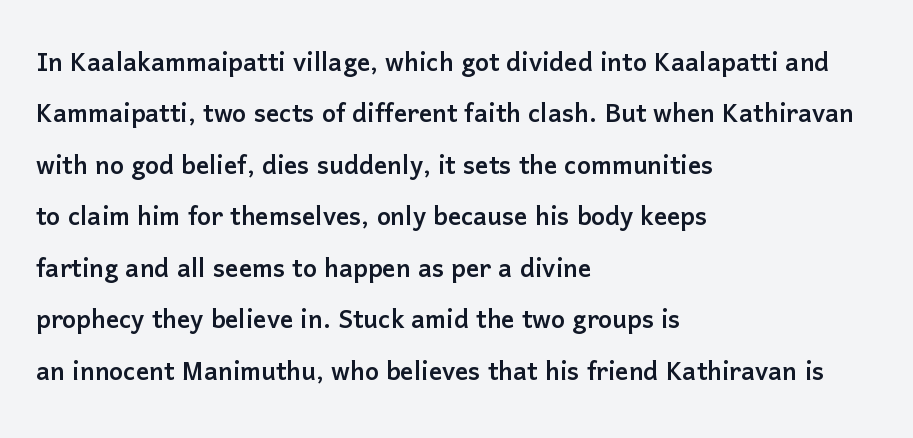
{"serif": "no", "italic": "no", "width": "normal", "stroke_contrast": "low", "x_height": "medium", "monospaced": "no", "underline": "no", "align": "left", "line_spacing": "normal", "line_spacing_ratio": 1.56, "letter_spacing": "normal", "letter_spacing_em": 0.0, "glyph_px": 33}
